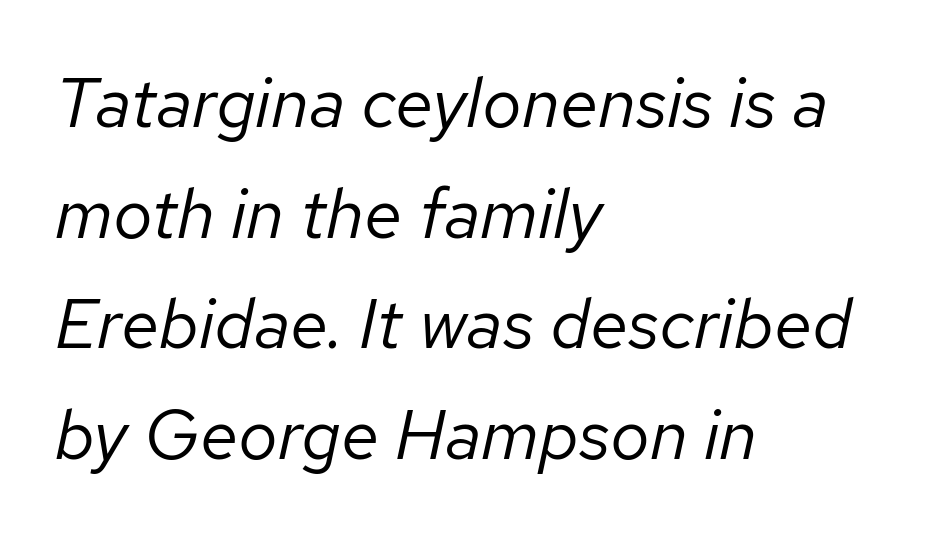
Compared with ordinary roman type, these characters are visibly tilted. The letterforms sit at book weight or below. Caption: standard tracking, unaltered. Students, observe: this is what conventionally led text looks like. The letters advance in unequal steps, a hallmark of proportional type. Every row of glyphs begins at an identical x-position on the left.
